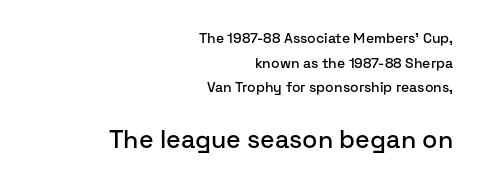
A student would notice the bottom passage is typeset larger than what precedes it. Here the glyphs are tracked normally, forming tight word shapes. This rendering uses right alignment, leaving the left contour irregular. No word sits above an underline. Italic? Not at all — the glyphs are vertical.
